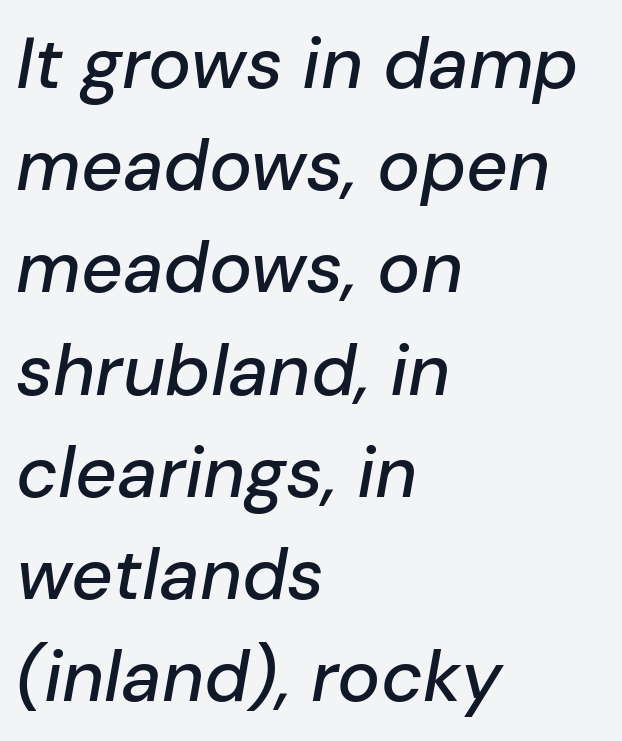
The image shows 72 px text type, italic (leaning right); set left-aligned, normal line spacing (1.42x), normal letter spacing, not underlined; low stroke contrast and a medium x-height.
